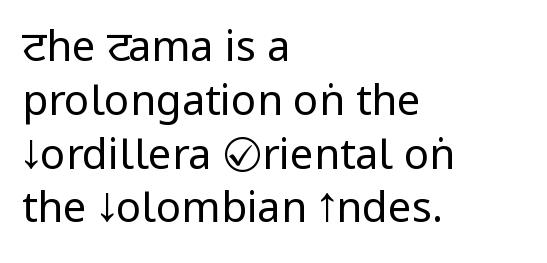
The image shows 42 px regular-weight, condensed sans-serif type, upright; set left-aligned, normal line spacing (1.28x), normal letter spacing, not underlined; low stroke contrast and a large x-height.
